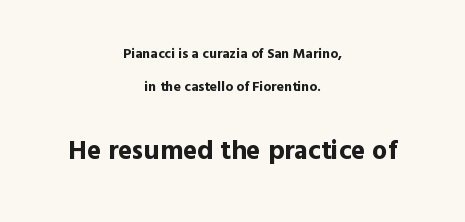
The image shows 27 px bold type, upright; set centered, loose line spacing (2.34x), normal letter spacing, not underlined; the second (bottom) block is 1.93x larger.
